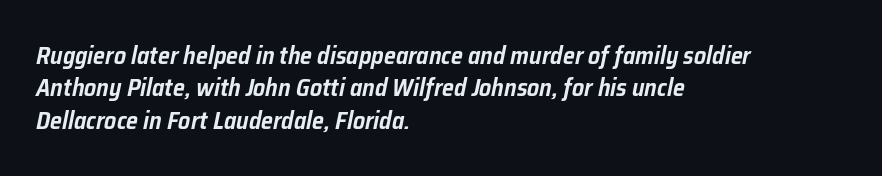
The image shows 24 px text type, italic (leaning right); set left-aligned, normal line spacing (1.35x), normal letter spacing, not underlined.
